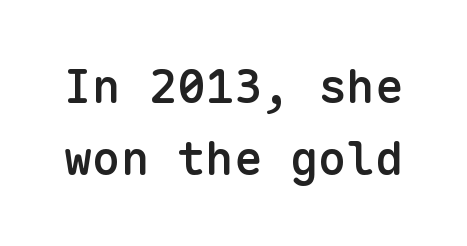
{"serif": "no", "italic": "no", "bold": "semi", "weight": "semibold", "width": "normal", "stroke_contrast": "low", "x_height": "medium", "monospaced": "yes", "underline": "no", "line_spacing": "normal", "line_spacing_ratio": 1.54, "letter_spacing": "normal", "letter_spacing_em": 0.0, "glyph_px": 47}
